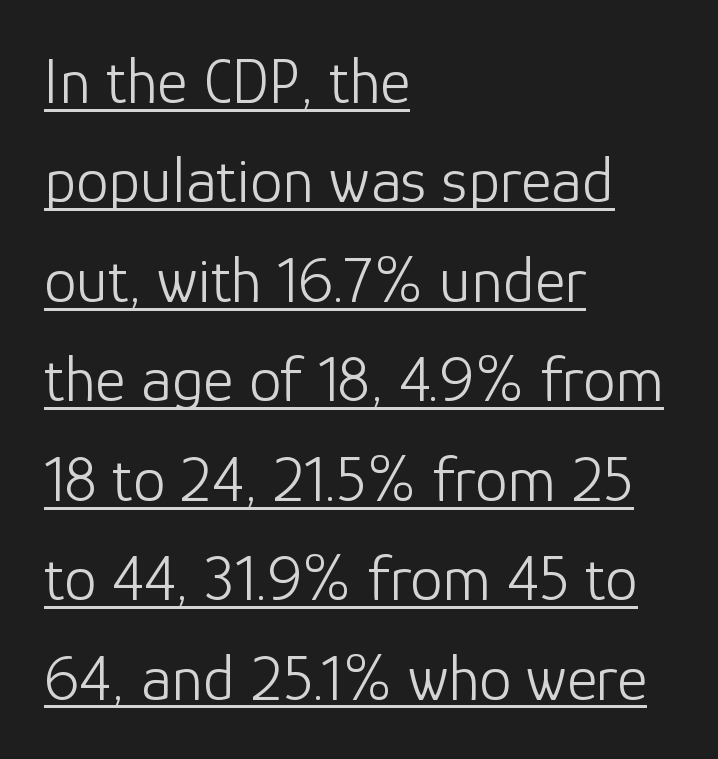
The face used here appears with an underline applied. Each stroke keeps to a modest, everyday thickness or less. Regular leading. In CSS terms this would be text-align: left.
